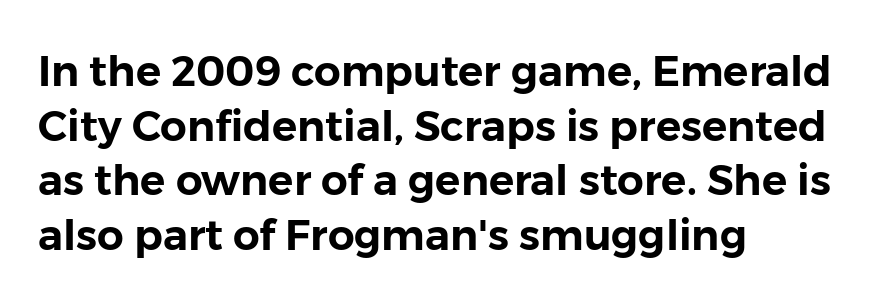
Q: Is the text italic (slanted)? A: No, it is upright.
Q: Is the typeface a serif or a sans-serif typeface? A: Sans-serif.
Q: Is the text underlined? A: No.
Q: How is the paragraph aligned? A: Left-aligned.
Q: Is the spacing between letters normal or unusually wide? A: Normal.
Q: Is the spacing between lines tight, normal or loose? A: Normal.
Q: Width (condensed, normal, or wide)? A: Normal.
Q: Stroke contrast? A: Low.
Q: x-height? A: Medium.
Q: Monospaced? A: No.
